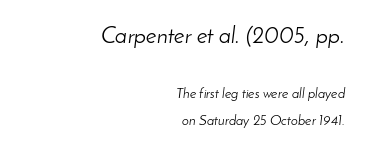
The image shows 23 px text type, italic (leaning right); set right-aligned, loose line spacing (1.9x), normal letter spacing, not underlined; the first (top) block is 1.64x larger.
